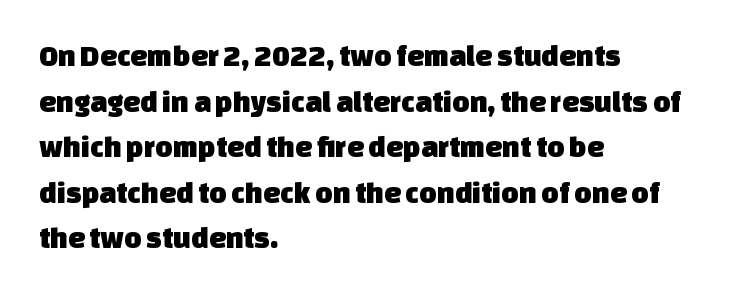
The image shows 30 px sans-serif type; set left-aligned, normal line spacing (1.52x), normal letter spacing, not underlined; low stroke contrast and a large x-height.
